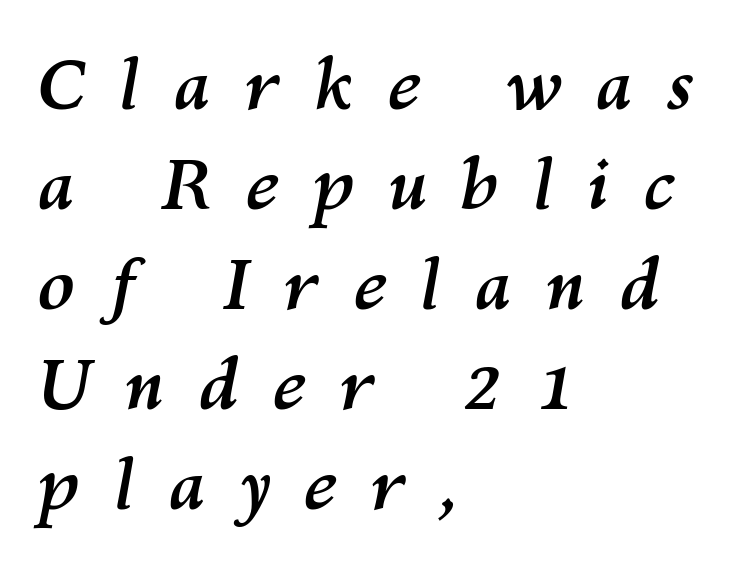
The image shows 69 px semibold type, italic (leaning right); set left-aligned, normal line spacing (1.45x), unusually wide letter spacing (+0.47 em), not underlined; medium stroke contrast and a medium x-height.
